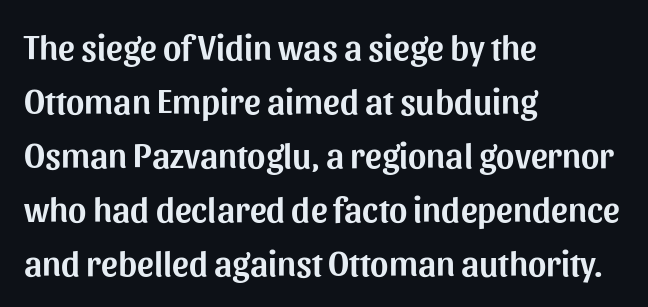
Q: Is the text italic (slanted)? A: No, it is upright.
Q: Is the typeface a serif or a sans-serif typeface? A: Sans-serif.
Q: Is the text underlined? A: No.
Q: How is the paragraph aligned? A: Left-aligned.
Q: Is the spacing between letters normal or unusually wide? A: Normal.
Q: Is the spacing between lines tight, normal or loose? A: Normal.
Q: Width (condensed, normal, or wide)? A: Normal.
Q: Stroke contrast? A: Medium.
Q: x-height? A: Medium.
Q: Monospaced? A: No.
